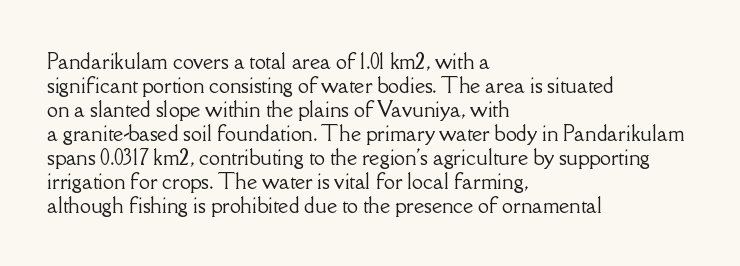
Q: Is the text italic (slanted)? A: No, it is upright.
Q: Is the text underlined? A: No.
Q: How is the paragraph aligned? A: Left-aligned.
Q: Is the spacing between letters normal or unusually wide? A: Normal.
